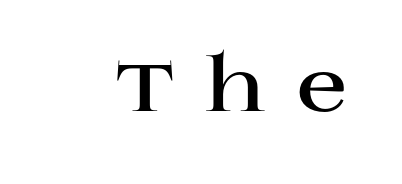
Q: Is the text bold? A: Yes.
Q: Is the text italic (slanted)? A: No, it is upright.
Q: Is the typeface a serif or a sans-serif typeface? A: Serif.
Q: Is the text underlined? A: No.
Q: Is the spacing between letters normal or unusually wide? A: Unusually wide.
Q: Width (condensed, normal, or wide)? A: Wide.
Q: Stroke contrast? A: High.
Q: x-height? A: Large.
Q: Monospaced? A: No.
